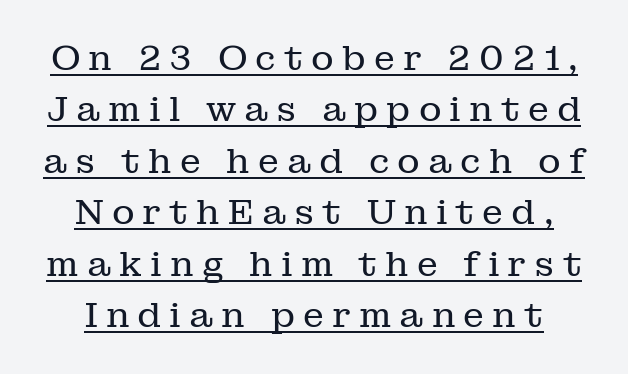
Q: Is the text bold? A: No.
Q: Is the text italic (slanted)? A: No, it is upright.
Q: Is the typeface a serif or a sans-serif typeface? A: Serif.
Q: Is the text underlined? A: Yes.
Q: Is the spacing between letters normal or unusually wide? A: Unusually wide.
Q: Is the spacing between lines tight, normal or loose? A: Normal.
Q: Width (condensed, normal, or wide)? A: Normal.
Q: Stroke contrast? A: Low.
Q: x-height? A: Medium.
Q: Monospaced? A: No.
